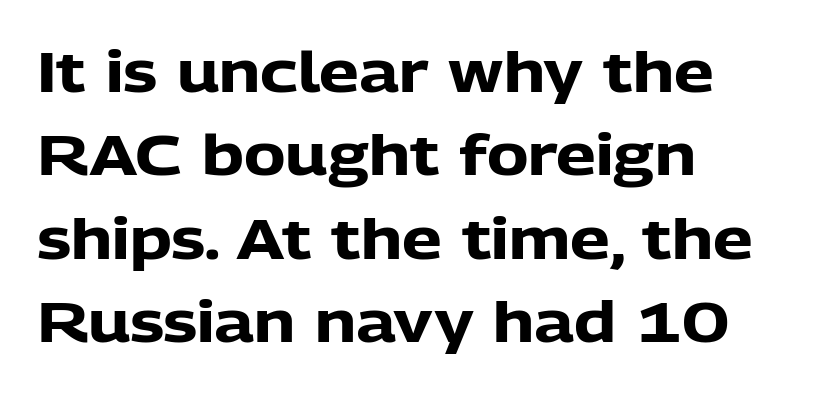
Q: Is the text bold? A: Yes.
Q: Is the text italic (slanted)? A: No, it is upright.
Q: Is the typeface a serif or a sans-serif typeface? A: Sans-serif.
Q: Is the text underlined? A: No.
Q: How is the paragraph aligned? A: Left-aligned.
Q: Is the spacing between letters normal or unusually wide? A: Normal.
Q: Is the spacing between lines tight, normal or loose? A: Normal.
Q: Width (condensed, normal, or wide)? A: Normal.
Q: Stroke contrast? A: Low.
Q: x-height? A: Medium.
Q: Monospaced? A: No.
